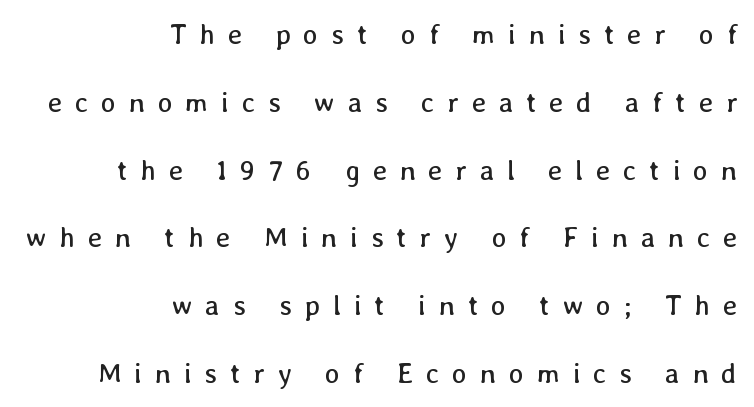
The image shows 28 px regular-weight type, upright; set right-aligned, loose line spacing (2.42x), unusually wide letter spacing (+0.46 em), not underlined; low stroke contrast and a medium x-height.
